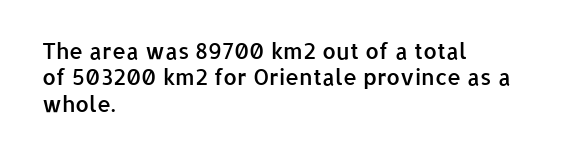
In terms of posture, this sample is upright. Does the copy run flush right? No — it runs flush left. Each word holds together tightly as a unit, with standard inter-letter gaps. Just letters on the line, the space beneath them empty. On the weight axis this lands at semibold, roughly 600.
